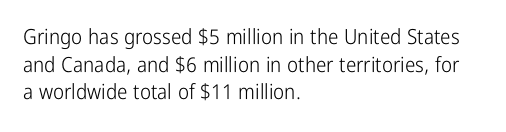
Teacher's note: observe the even left margin — that is flush-left alignment. The line texture is even and compact thanks to regular tracking. The lettering stays uniformly vertical, giving the passage a roman look. The baseline area is clear.
